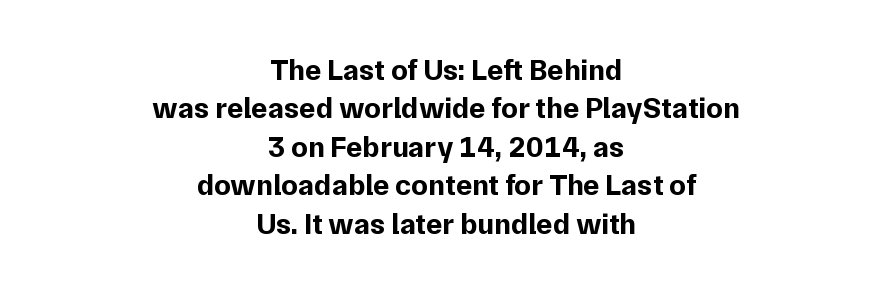
Q: Is the text bold? A: Yes.
Q: Is the text italic (slanted)? A: No, it is upright.
Q: Is the typeface a serif or a sans-serif typeface? A: Sans-serif.
Q: Is the text underlined? A: No.
Q: How is the paragraph aligned? A: Centered.
Q: Is the spacing between letters normal or unusually wide? A: Normal.
Q: Is the spacing between lines tight, normal or loose? A: Normal.
Q: Width (condensed, normal, or wide)? A: Normal.
Q: Stroke contrast? A: Low.
Q: x-height? A: Medium.
Q: Monospaced? A: No.
